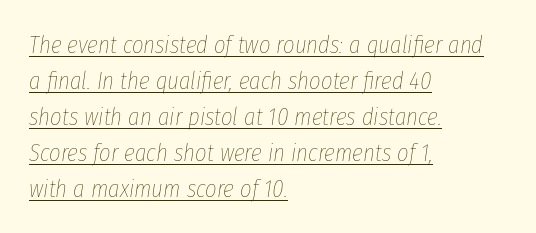
Compared with a centered layout, this one pins lines to the left instead. The line-height multiplier appears to be the usual default. The face used here has a pronounced slope to its letters. Weight: regular or lighter. Is there an underline? Yes — a line sits under the letters.
